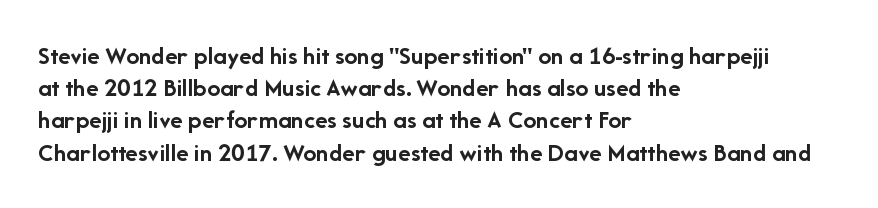
Q: Is the text bold? A: Yes.
Q: Is the text italic (slanted)? A: No, it is upright.
Q: Is the text underlined? A: No.
Q: How is the paragraph aligned? A: Left-aligned.
Q: Is the spacing between letters normal or unusually wide? A: Normal.
